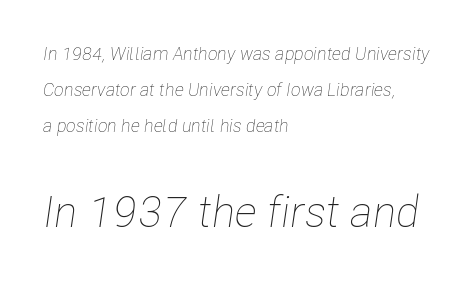
The letters sit at their default tracking, neither squeezed nor spread. Typesetter's note — lower block bumped up in size, upper block left smaller. Is the type heavy? It reads as light-to-regular instead. The paragraph shown leans on its left margin. Posture: slanted. Is this a fixed-width face? No — the glyphs have proportional, varying widths.
